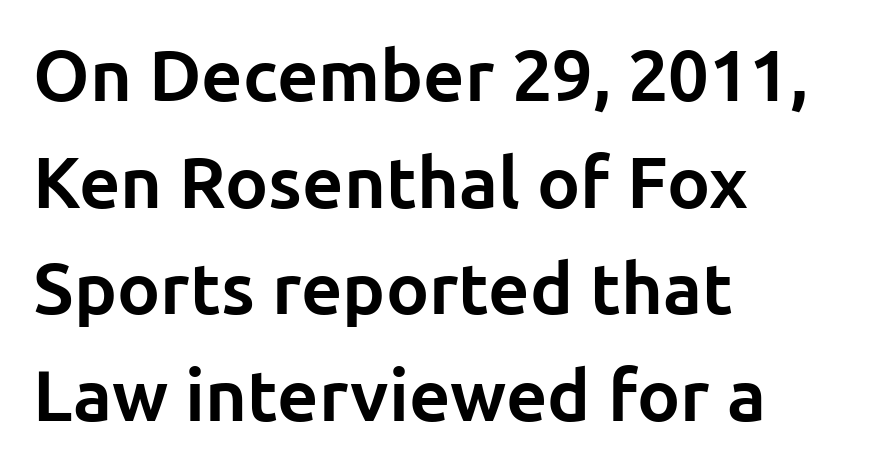
The typography opts for an upright posture over an oblique one. The rendering shows plain stroke endings on the letterforms — a sans-serif design. A typesetter would call this proportional, since set widths differ per character. Caption: standard tracking, unaltered. Weight: bold.
